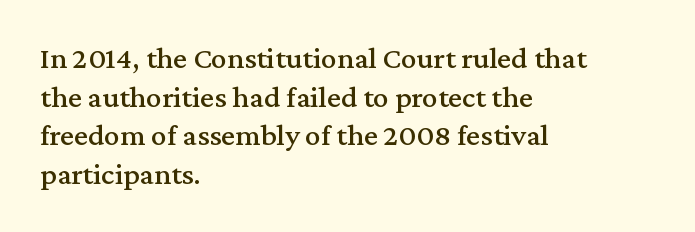
How would I describe the line gaps? Plain and ordinary. If you drew a ruler down the left edge, every line would touch it. Is this a fixed-width face? No — the glyphs have proportional, varying widths. Upright lettering throughout. These lines keep a tight, regular rhythm from letter to letter. Plain, unruled lines of type.
